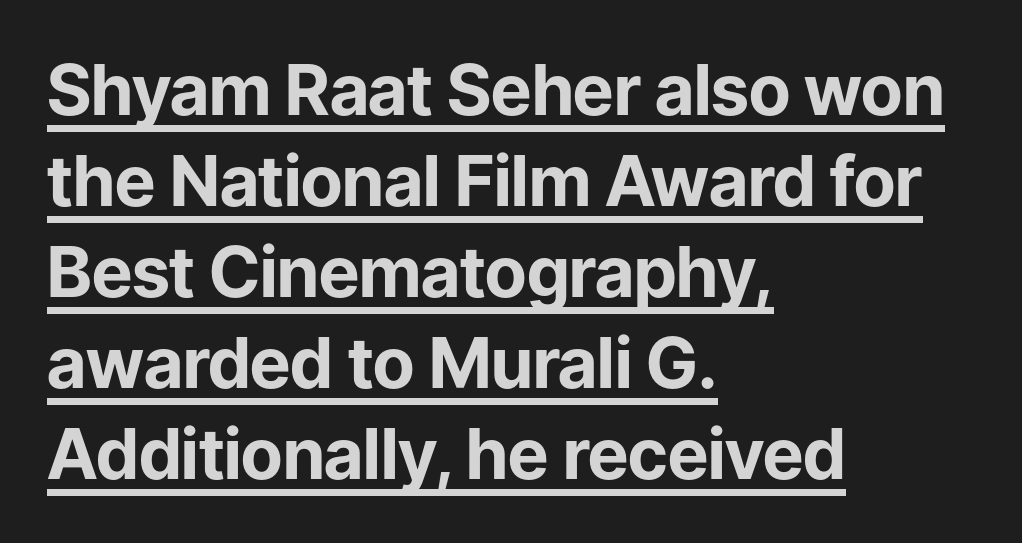
The image shows 70 px bold sans-serif type, upright; set left-aligned, normal line spacing (1.3x), normal letter spacing, underlined; low stroke contrast and a medium x-height.
